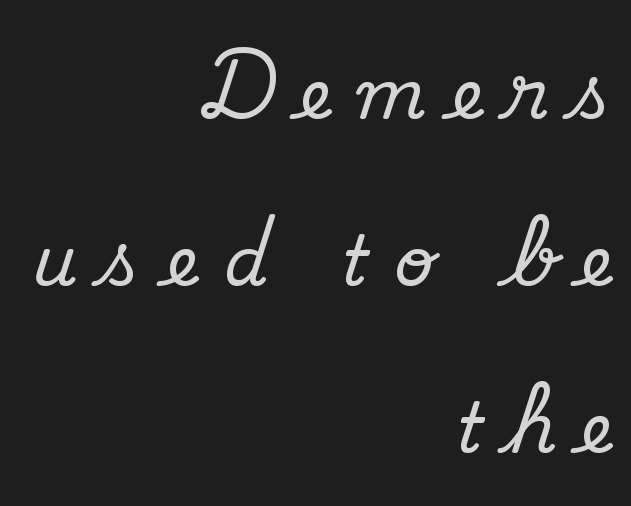
Underlining? Definitely not there. A typesetter would call this leading open, well beyond the default. These lines are rendered in a variable-pitch font. The paragraph shown leans on its right margin. A serif font was chosen for this passage.
